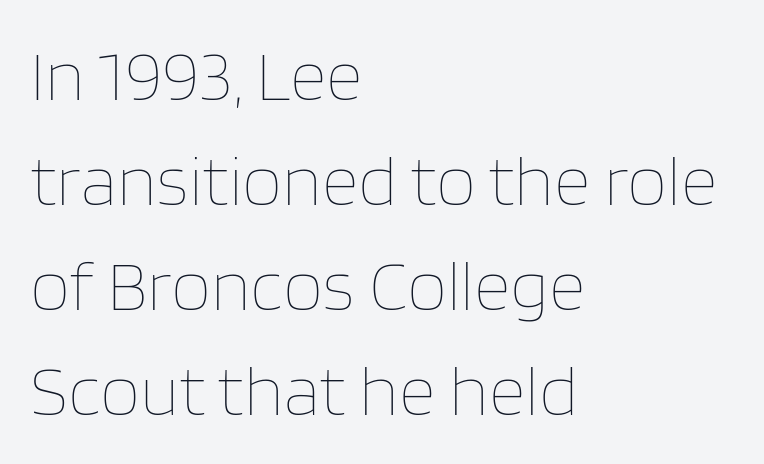
Q: Is the text bold? A: No.
Q: Is the text italic (slanted)? A: No, it is upright.
Q: Is the text underlined? A: No.
Q: How is the paragraph aligned? A: Left-aligned.
Q: Is the spacing between letters normal or unusually wide? A: Normal.
Q: Is the spacing between lines tight, normal or loose? A: Normal.
Q: Width (condensed, normal, or wide)? A: Normal.
Q: Stroke contrast? A: Low.
Q: x-height? A: Large.
Q: Monospaced? A: No.
